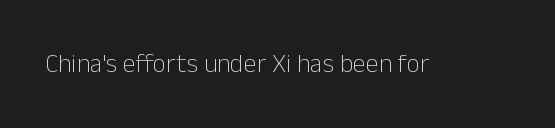
{"italic": "no", "bold": "no", "underline": "no", "letter_spacing": "normal", "letter_spacing_em": 0.0, "glyph_px": 26}
